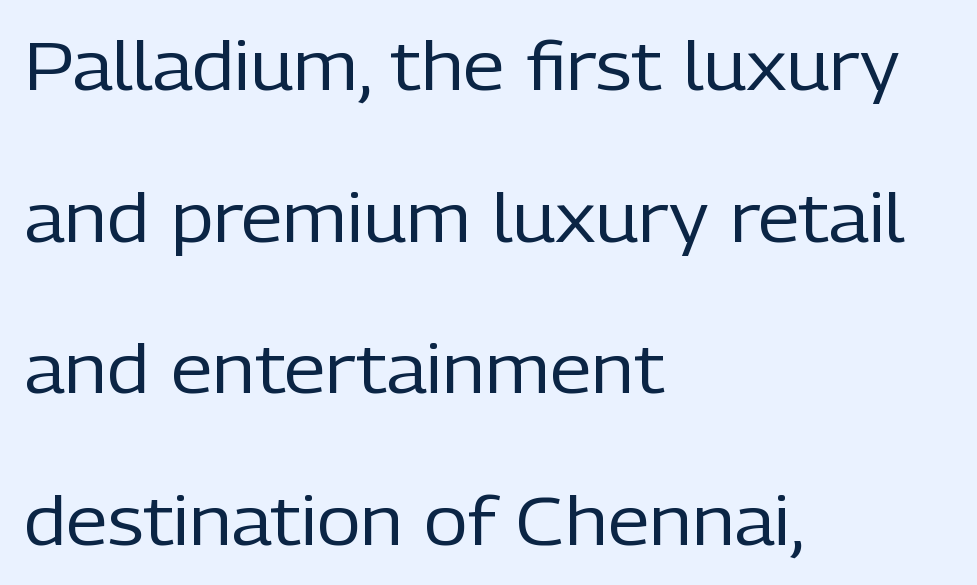
Q: Is the text bold? A: No.
Q: Is the text italic (slanted)? A: No, it is upright.
Q: Is the typeface a serif or a sans-serif typeface? A: Sans-serif.
Q: Is the text underlined? A: No.
Q: How is the paragraph aligned? A: Left-aligned.
Q: Is the spacing between letters normal or unusually wide? A: Normal.
Q: Is the spacing between lines tight, normal or loose? A: Loose.
Q: Width (condensed, normal, or wide)? A: Normal.
Q: Stroke contrast? A: Low.
Q: x-height? A: Medium.
Q: Monospaced? A: No.
